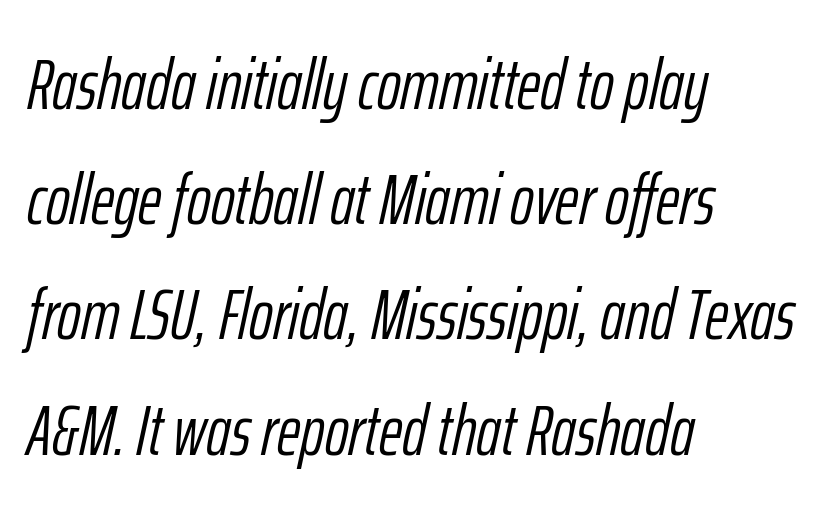
Q: Is the text bold? A: No.
Q: Is the text italic (slanted)? A: Yes, it leans right by about 12 degrees.
Q: Is the text underlined? A: No.
Q: How is the paragraph aligned? A: Left-aligned.
Q: Is the spacing between letters normal or unusually wide? A: Normal.
Q: Is the spacing between lines tight, normal or loose? A: Normal.
Q: Width (condensed, normal, or wide)? A: Condensed.
Q: Stroke contrast? A: Low.
Q: x-height? A: Medium.
Q: Monospaced? A: No.
